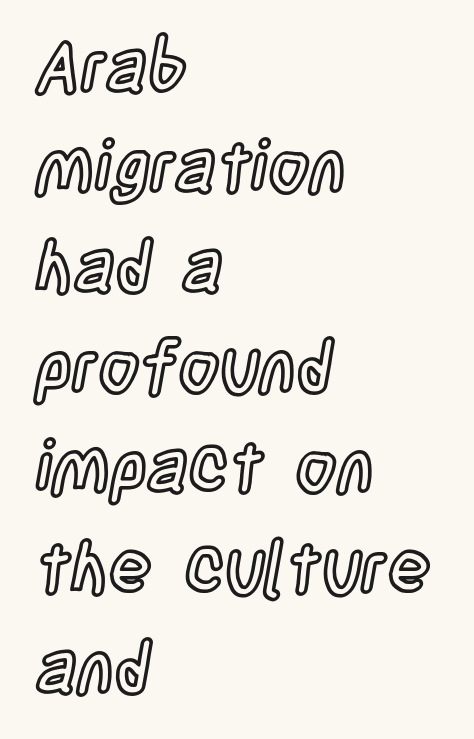
The image shows 71 px condensed type; set left-aligned, normal line spacing (1.41x), normal letter spacing, not underlined; a large x-height.
